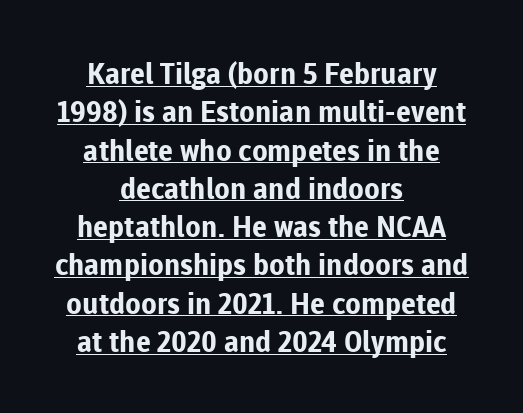
The characters look thick and weighty, a clear bold. Words appear dense and cohesive because spacing is normal. This block has exactly the height ordinary leading produces. This rendering employs a face without finishing strokes, i.e., a sans-serif. Notice how the passage keeps no hard edge, just a central spine. This sample uses an upright cut, with every glyph sitting square on the baseline.
